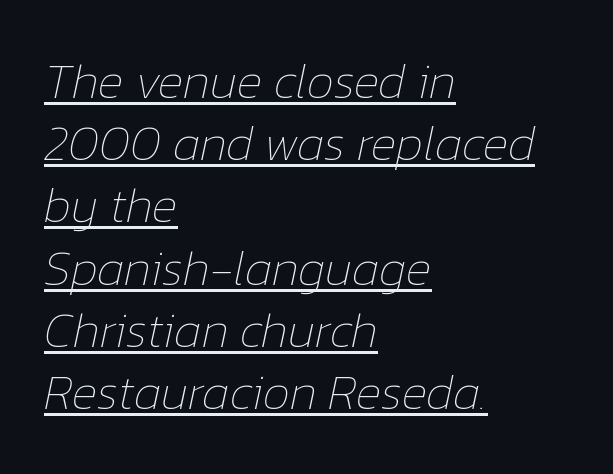
This sample uses an oblique cut, with every glyph tilted off the vertical. Compared with typical paragraphs, the rows here are spaced about the same. A rule runs beneath these lines of type. Heft: none added — not bold. Students, note that the glyphs here touch the page at normal intervals.
